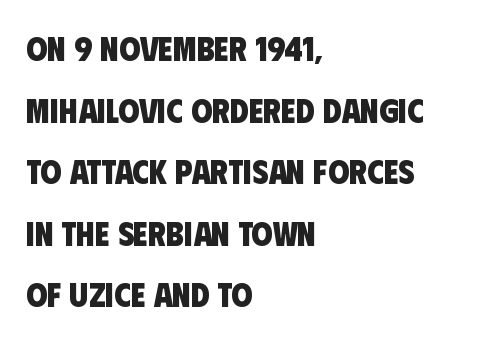
The image shows 34 px heavy, condensed sans-serif type; set left-aligned, line spacing 1.81x, normal letter spacing, not underlined; low stroke contrast and a large x-height.
